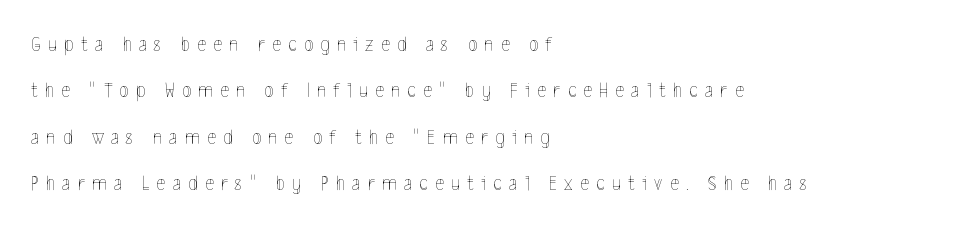
The image shows 21 px text type, upright; set left-aligned, loose line spacing (2.21x), unusually wide letter spacing (+0.35 em), not underlined.
